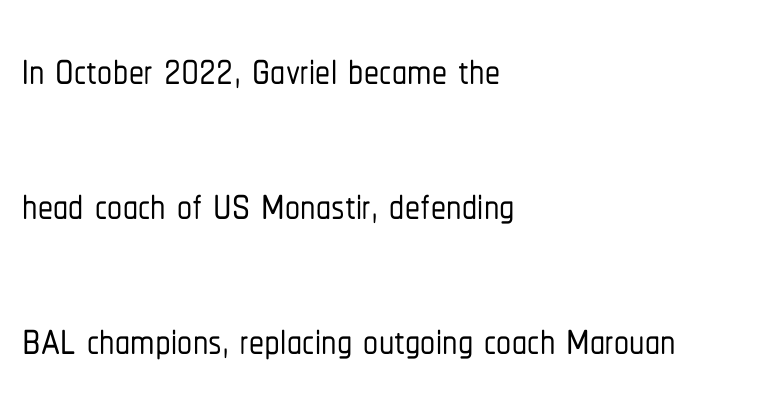
{"serif": "no", "italic": "no", "width": "condensed", "stroke_contrast": "low", "x_height": "medium", "monospaced": "no", "underline": "no", "align": "left", "line_spacing": "loose", "line_spacing_ratio": 2.25, "letter_spacing": "normal", "letter_spacing_em": 0.0, "glyph_px": 60}
